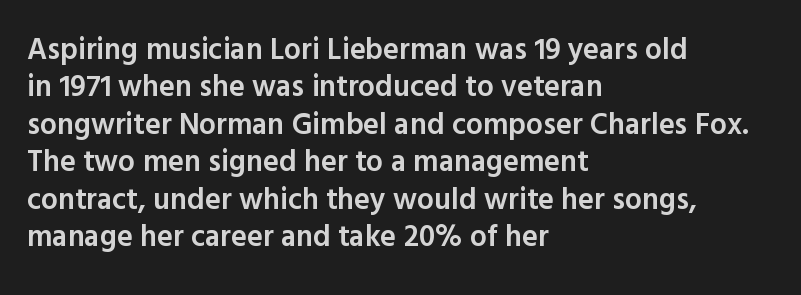
Q: Is the text bold? A: Semi-bold.
Q: Is the text italic (slanted)? A: No, it is upright.
Q: Is the typeface a serif or a sans-serif typeface? A: Sans-serif.
Q: Is the text underlined? A: No.
Q: How is the paragraph aligned? A: Left-aligned.
Q: Is the spacing between letters normal or unusually wide? A: Normal.
Q: Is the spacing between lines tight, normal or loose? A: Normal.
Q: Width (condensed, normal, or wide)? A: Normal.
Q: x-height? A: Medium.
Q: Monospaced? A: No.
